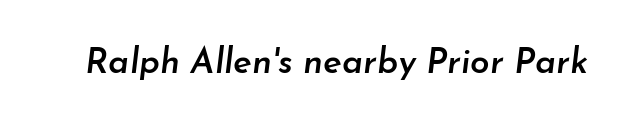
{"italic": "yes", "lean": "right", "slant_degrees": 7, "bold": "semi", "weight": "semibold", "width": "normal", "stroke_contrast": "low", "x_height": "small", "monospaced": "no", "underline": "no", "letter_spacing": "normal", "letter_spacing_em": 0.0, "glyph_px": 35}
